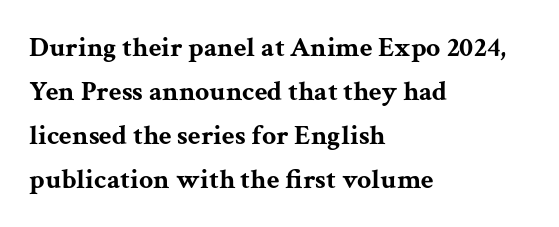
{"serif": "yes", "italic": "no", "bold": "yes", "weight": "bold", "width": "wide", "stroke_contrast": "medium", "x_height": "medium", "monospaced": "no", "underline": "no", "align": "left", "line_spacing": "normal", "line_spacing_ratio": 1.57, "letter_spacing": "normal", "letter_spacing_em": 0.0, "glyph_px": 28}
